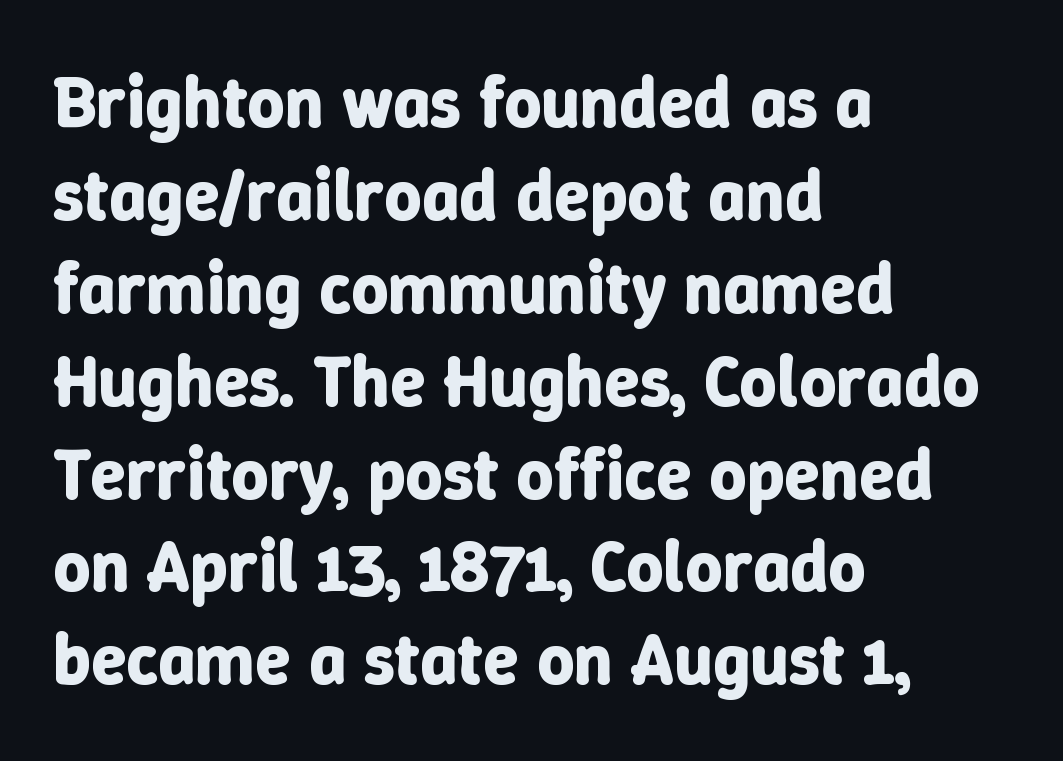
{"italic": "no", "bold": "yes", "weight": "bold", "width": "normal", "stroke_contrast": "low", "x_height": "medium", "monospaced": "no", "underline": "no", "align": "left", "line_spacing": "normal", "line_spacing_ratio": 1.29, "letter_spacing": "normal", "letter_spacing_em": 0.0, "glyph_px": 72}
